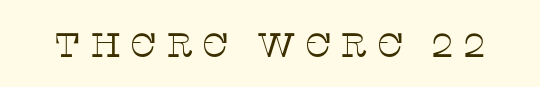
Italic: no, the glyphs are upright roman. Someone cranked the tracking dial way up on this one. Looks like regular typesetting: each glyph gets only the width it needs. The letters carry serifs — small finishing strokes at the ends of their stems. The typeface has the unassuming heft of standard copy or less. Descenders hang freely into open space.
